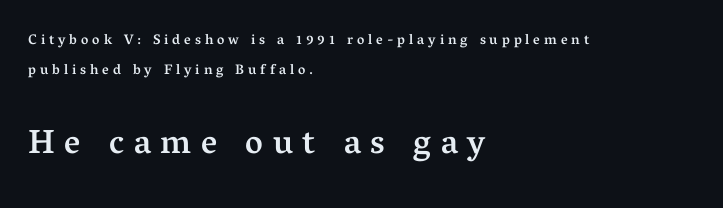
The image shows 34 px semibold serif type, upright; set left-aligned, loose line spacing (2.11x), unusually wide letter spacing (+0.28 em), not underlined; the second (bottom) block is 2.43x larger; medium stroke contrast and a medium x-height.
